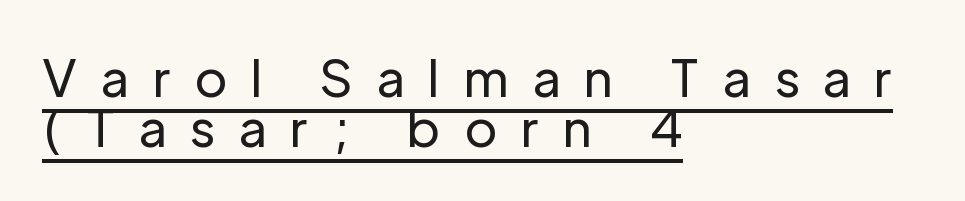
{"serif": "no", "italic": "no", "bold": "no", "weight": "regular", "width": "normal", "stroke_contrast": "low", "x_height": "medium", "monospaced": "no", "underline": "yes", "align": "left", "line_spacing": "tight", "line_spacing_ratio": 0.98, "letter_spacing": "wide", "letter_spacing_em": 0.48, "glyph_px": 51}
